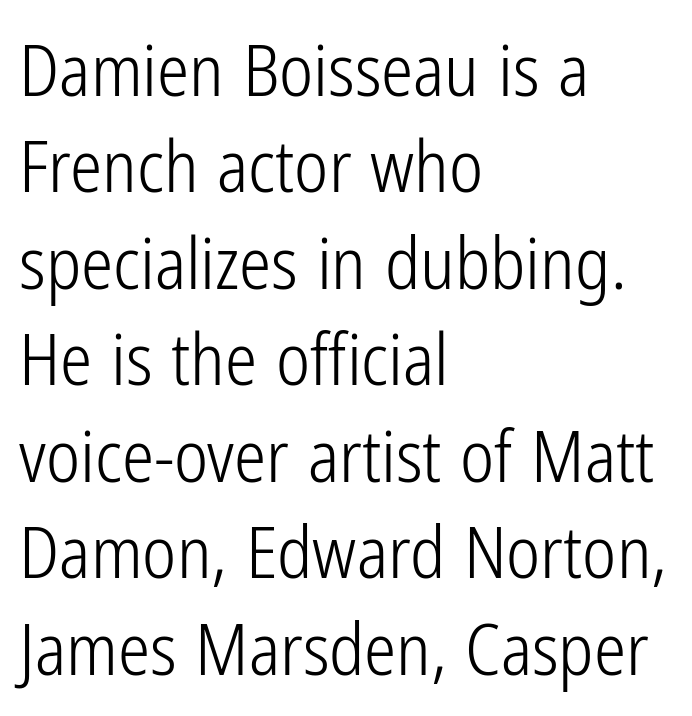
The image shows 72 px light, condensed sans-serif type, upright; set left-aligned, normal line spacing (1.34x), normal letter spacing, not underlined; low stroke contrast and a medium x-height.
